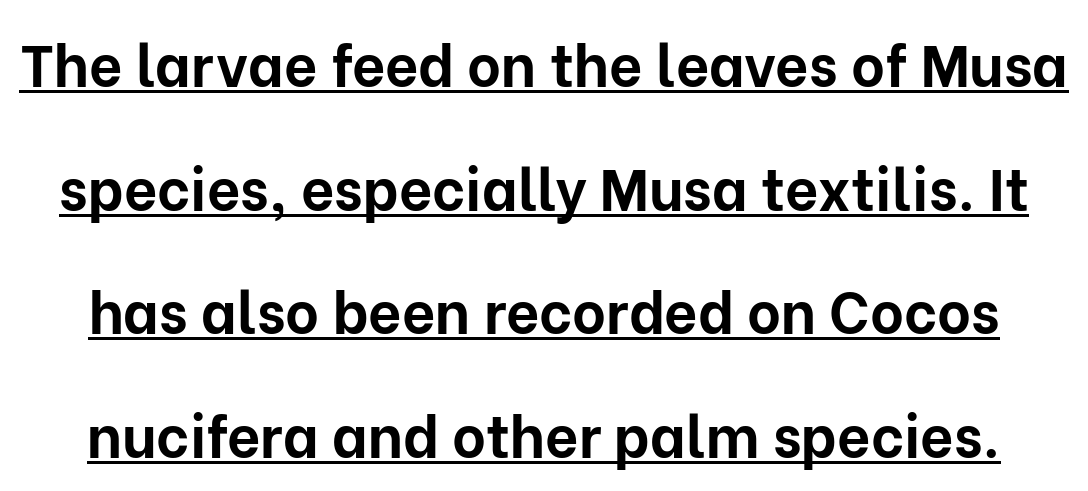
Q: Is the text bold? A: Yes.
Q: Is the text italic (slanted)? A: No, it is upright.
Q: Is the typeface a serif or a sans-serif typeface? A: Sans-serif.
Q: Is the text underlined? A: Yes.
Q: Is the spacing between letters normal or unusually wide? A: Normal.
Q: Is the spacing between lines tight, normal or loose? A: Loose.
Q: Width (condensed, normal, or wide)? A: Normal.
Q: Stroke contrast? A: Low.
Q: x-height? A: Medium.
Q: Monospaced? A: No.
